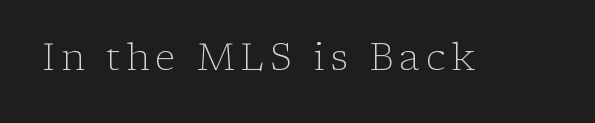
The image shows 38 px light serif type, upright; set not underlined; low stroke contrast and a medium x-height.
